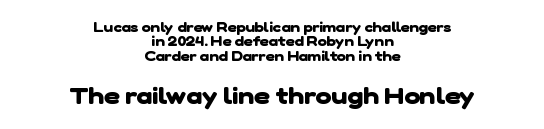
{"bold": "yes", "underline": "no", "align": "center", "line_spacing": "tight", "line_spacing_ratio": 1.03, "letter_spacing": "normal", "letter_spacing_em": 0.0, "larger_block": "second", "size_ratio": 1.71, "glyph_px": 24}
